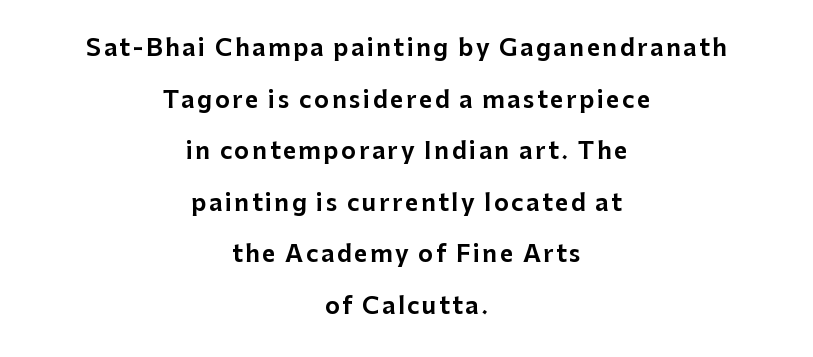
Q: Is the text italic (slanted)? A: No, it is upright.
Q: Is the text underlined? A: No.
Q: How is the paragraph aligned? A: Centered.
Q: Is the spacing between lines tight, normal or loose? A: Loose.
